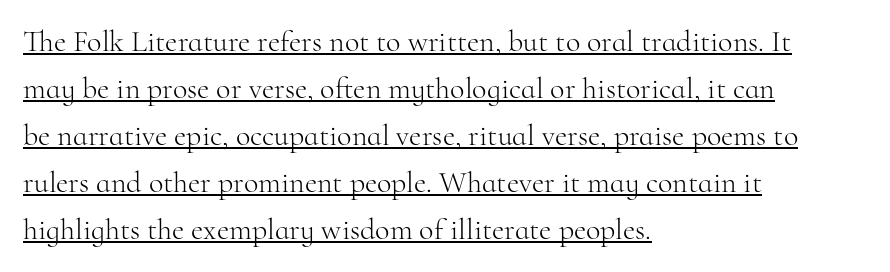
{"serif": "yes", "italic": "no", "bold": "no", "weight": "light", "width": "normal", "stroke_contrast": "high", "x_height": "small", "monospaced": "no", "underline": "yes", "align": "left", "line_spacing": "normal", "line_spacing_ratio": 1.57, "letter_spacing": "normal", "letter_spacing_em": 0.0, "glyph_px": 30}
